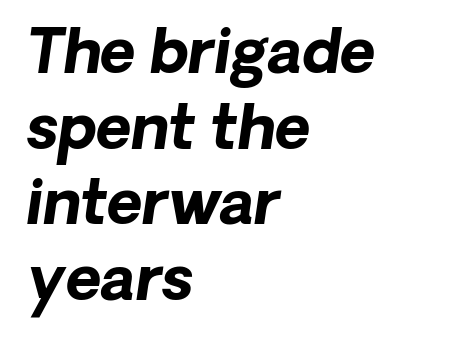
The image shows 61 px bold type, italic (leaning right); set left-aligned, line spacing 1.24x, normal letter spacing, not underlined; low stroke contrast and a medium x-height.
